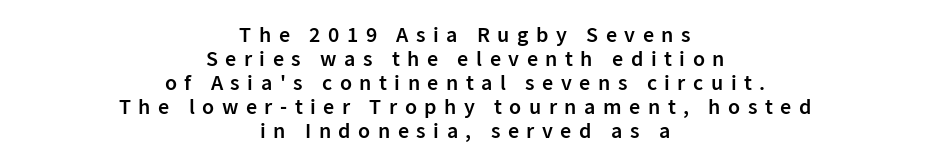
The vertical gap from one line to the next is small. Students, this is semibold: more ink than regular, less than bold. Caption: multi-line text, centered on the measure. Unmarked baselines from the first word to the last.
